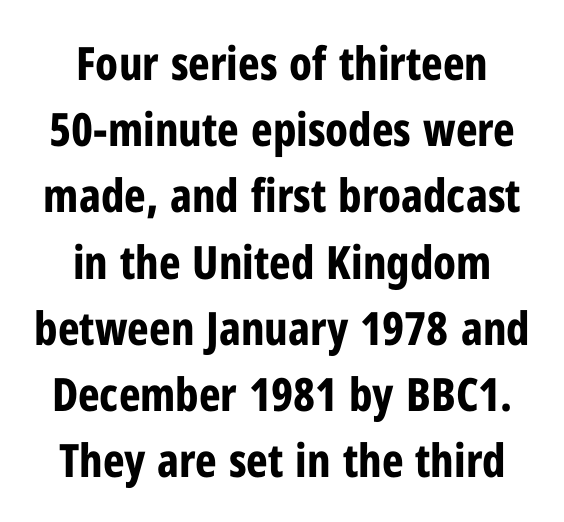
Q: Is the text bold? A: Yes.
Q: Is the text italic (slanted)? A: No, it is upright.
Q: Is the typeface a serif or a sans-serif typeface? A: Sans-serif.
Q: Is the text underlined? A: No.
Q: How is the paragraph aligned? A: Centered.
Q: Is the spacing between letters normal or unusually wide? A: Normal.
Q: Is the spacing between lines tight, normal or loose? A: Normal.
Q: Width (condensed, normal, or wide)? A: Condensed.
Q: Stroke contrast? A: Low.
Q: x-height? A: Medium.
Q: Monospaced? A: No.
